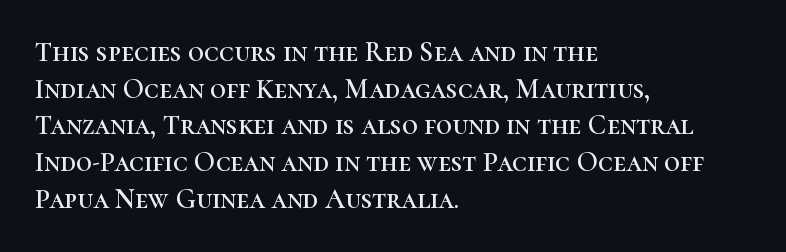
The image shows 28 px serif type, upright; set left-aligned, normal line spacing (1.31x), normal letter spacing, not underlined; high stroke contrast and a medium x-height.
